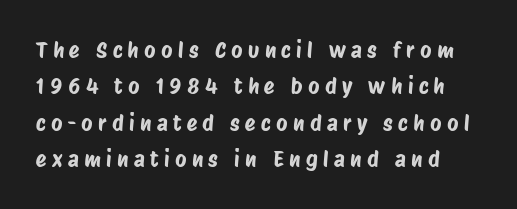
Q: Is the text underlined? A: No.
Q: Is the spacing between letters normal or unusually wide? A: Unusually wide.
Q: Is the spacing between lines tight, normal or loose? A: Normal.
